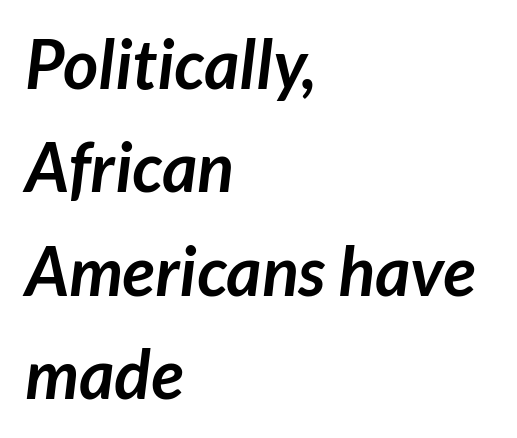
Q: Is the text bold? A: Yes.
Q: Is the typeface a serif or a sans-serif typeface? A: Sans-serif.
Q: Is the text underlined? A: No.
Q: How is the paragraph aligned? A: Left-aligned.
Q: Is the spacing between letters normal or unusually wide? A: Normal.
Q: Is the spacing between lines tight, normal or loose? A: Normal.
Q: Width (condensed, normal, or wide)? A: Normal.
Q: Stroke contrast? A: Low.
Q: x-height? A: Medium.
Q: Monospaced? A: No.
